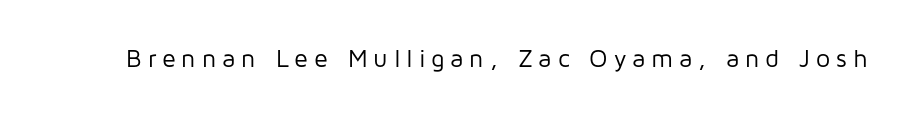
Q: Is the text bold? A: No.
Q: Is the text italic (slanted)? A: No, it is upright.
Q: Is the text underlined? A: No.
Q: Is the spacing between letters normal or unusually wide? A: Unusually wide.
